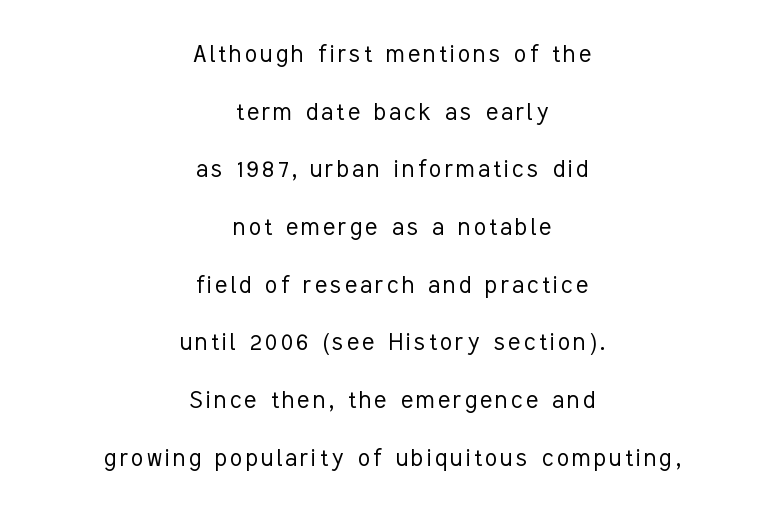
Q: Is the text bold? A: No.
Q: Is the text italic (slanted)? A: No, it is upright.
Q: Is the typeface a serif or a sans-serif typeface? A: Sans-serif.
Q: Is the text underlined? A: No.
Q: How is the paragraph aligned? A: Centered.
Q: Is the spacing between lines tight, normal or loose? A: Loose.
Q: Width (condensed, normal, or wide)? A: Condensed.
Q: Stroke contrast? A: Low.
Q: x-height? A: Medium.
Q: Monospaced? A: No.
